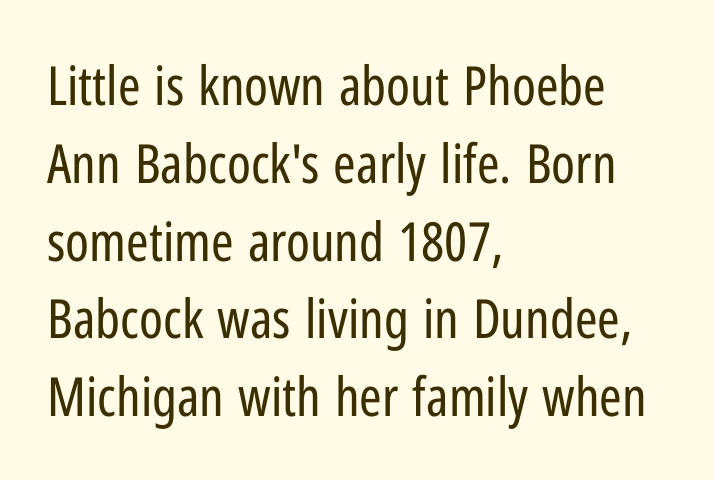
Q: Is the text bold? A: No.
Q: Is the text italic (slanted)? A: No, it is upright.
Q: Is the typeface a serif or a sans-serif typeface? A: Sans-serif.
Q: Is the text underlined? A: No.
Q: How is the paragraph aligned? A: Left-aligned.
Q: Is the spacing between letters normal or unusually wide? A: Normal.
Q: Is the spacing between lines tight, normal or loose? A: Normal.
Q: Width (condensed, normal, or wide)? A: Condensed.
Q: Stroke contrast? A: Low.
Q: x-height? A: Medium.
Q: Monospaced? A: No.
